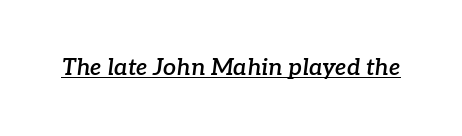
Q: Is the text bold? A: Semi-bold.
Q: Is the text italic (slanted)? A: Yes, it leans right by about 7 degrees.
Q: Is the text underlined? A: Yes.
Q: Is the spacing between letters normal or unusually wide? A: Normal.
